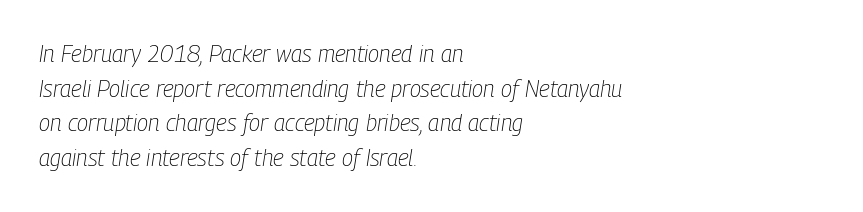
One-word summary of the alignment: left. Caption: standard tracking, unaltered. Students, observe: this is what conventionally led text looks like. Underlining? Definitely not there. Designer's note — italics engaged. Stems here are at most as thick as an everyday book face.
